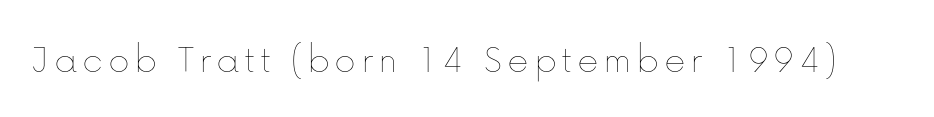
Q: Is the text bold? A: No.
Q: Is the text italic (slanted)? A: No, it is upright.
Q: Is the text underlined? A: No.
Q: Width (condensed, normal, or wide)? A: Normal.
Q: Stroke contrast? A: Low.
Q: x-height? A: Medium.
Q: Monospaced? A: No.
